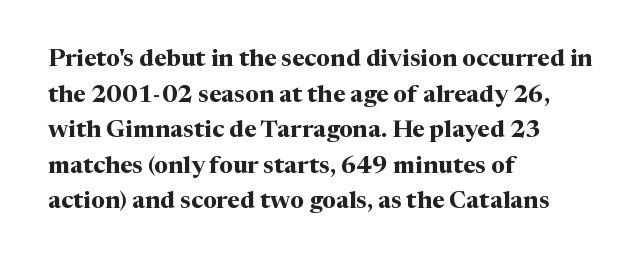
Its strokes are broad and dark, the hallmark of bold type. Short and long lines alike share a common starting point at left. Reading down the column, the eye jumps a familiar distance to each next line. Bare-footed words on every line.
